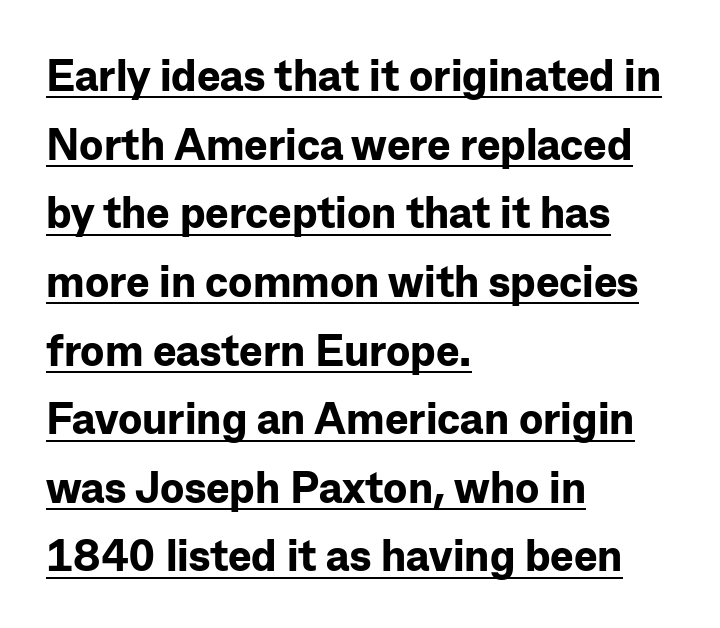
{"serif": "no", "italic": "no", "bold": "yes", "weight": "bold", "width": "normal", "stroke_contrast": "low", "x_height": "medium", "monospaced": "no", "underline": "yes", "align": "left", "line_spacing": "normal", "line_spacing_ratio": 1.56, "letter_spacing": "normal", "letter_spacing_em": 0.0, "glyph_px": 44}
